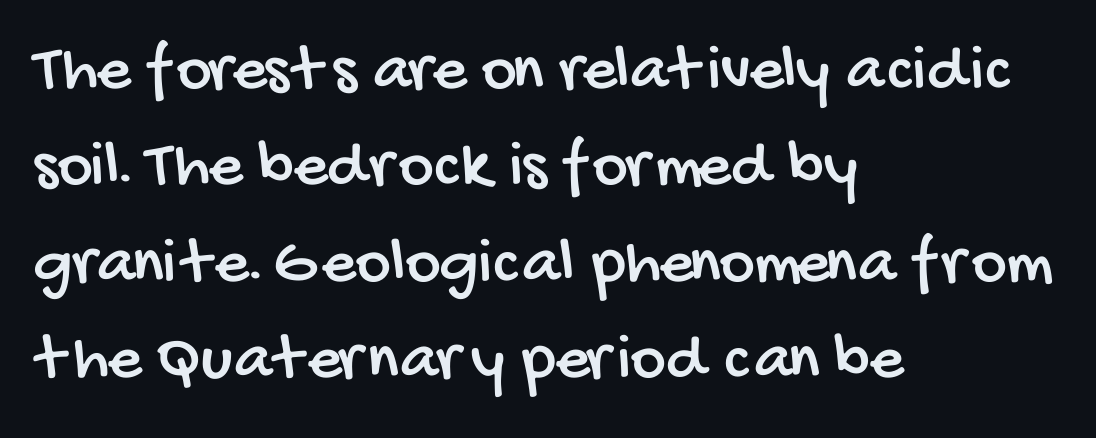
{"serif": "no", "width": "condensed", "stroke_contrast": "low", "x_height": "large", "monospaced": "no", "underline": "no", "align": "left", "line_spacing": "normal", "line_spacing_ratio": 1.44, "letter_spacing": "normal", "letter_spacing_em": 0.0, "glyph_px": 67}
